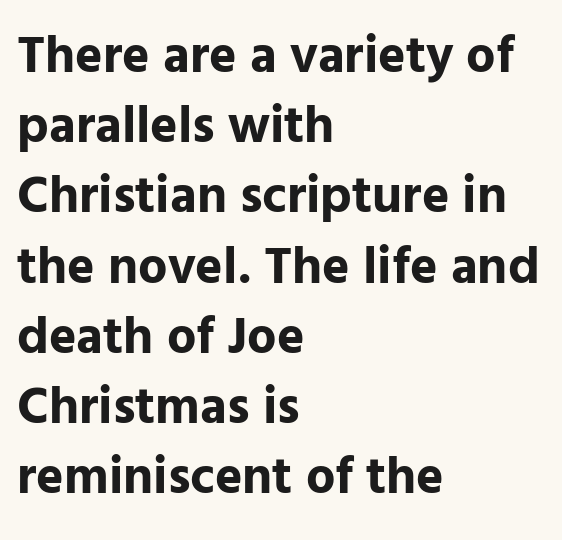
Q: Is the text bold? A: Yes.
Q: Is the text italic (slanted)? A: No, it is upright.
Q: Is the typeface a serif or a sans-serif typeface? A: Sans-serif.
Q: Is the text underlined? A: No.
Q: How is the paragraph aligned? A: Left-aligned.
Q: Is the spacing between letters normal or unusually wide? A: Normal.
Q: Is the spacing between lines tight, normal or loose? A: Normal.
Q: Width (condensed, normal, or wide)? A: Normal.
Q: Stroke contrast? A: Low.
Q: x-height? A: Medium.
Q: Monospaced? A: No.
